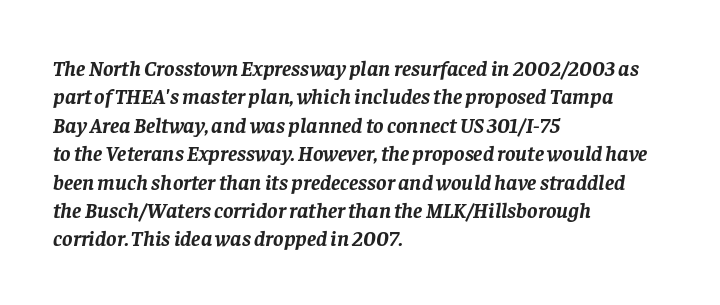
Q: Is the text bold? A: Yes.
Q: Is the text italic (slanted)? A: Yes, it leans right by about 8 degrees.
Q: Is the text underlined? A: No.
Q: How is the paragraph aligned? A: Left-aligned.
Q: Is the spacing between letters normal or unusually wide? A: Normal.
Q: Is the spacing between lines tight, normal or loose? A: Normal.
